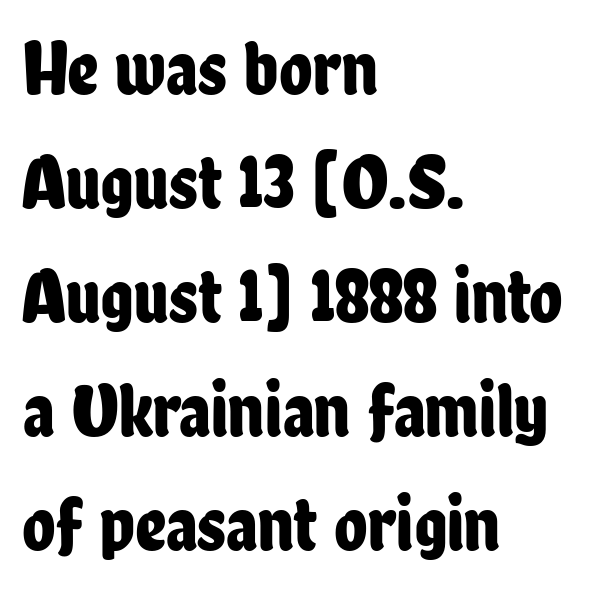
The image shows 77 px condensed sans-serif type, upright; set left-aligned, normal line spacing (1.48x), normal letter spacing, not underlined; low stroke contrast and a medium x-height.
